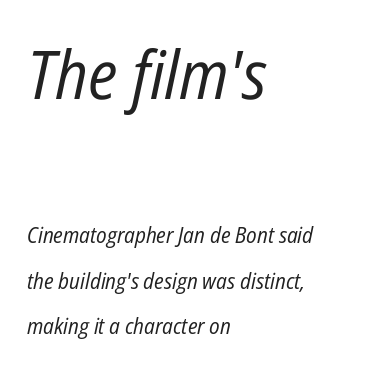
The image shows 67 px regular-weight, condensed type, italic (leaning right); set left-aligned, loose line spacing (2.07x), normal letter spacing, not underlined; the first (top) block is 3.05x larger; low stroke contrast and a medium x-height.
